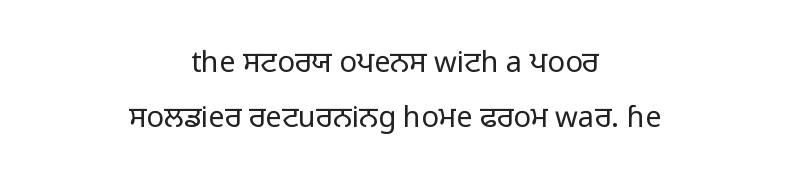
The image shows 29 px regular-weight sans-serif type, upright; set centered, line spacing 1.89x, normal letter spacing, not underlined; low stroke contrast and a medium x-height.
